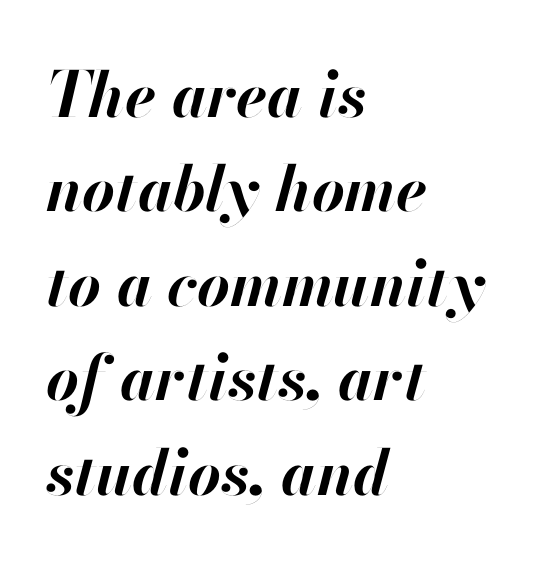
Q: Is the text bold? A: Yes.
Q: Is the text italic (slanted)? A: Yes, it leans right by about 13 degrees.
Q: Is the text underlined? A: No.
Q: How is the paragraph aligned? A: Left-aligned.
Q: Is the spacing between letters normal or unusually wide? A: Normal.
Q: Is the spacing between lines tight, normal or loose? A: Normal.
Q: Width (condensed, normal, or wide)? A: Normal.
Q: Stroke contrast? A: High.
Q: x-height? A: Small.
Q: Monospaced? A: No.
